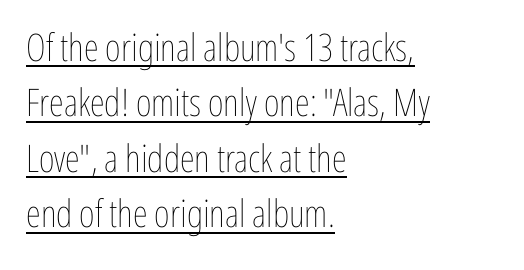
{"italic": "no", "bold": "no", "weight": "thin", "width": "condensed", "stroke_contrast": "low", "x_height": "medium", "monospaced": "no", "underline": "yes", "align": "left", "line_spacing": "normal", "line_spacing_ratio": 1.46, "letter_spacing": "normal", "letter_spacing_em": 0.0, "glyph_px": 38}
